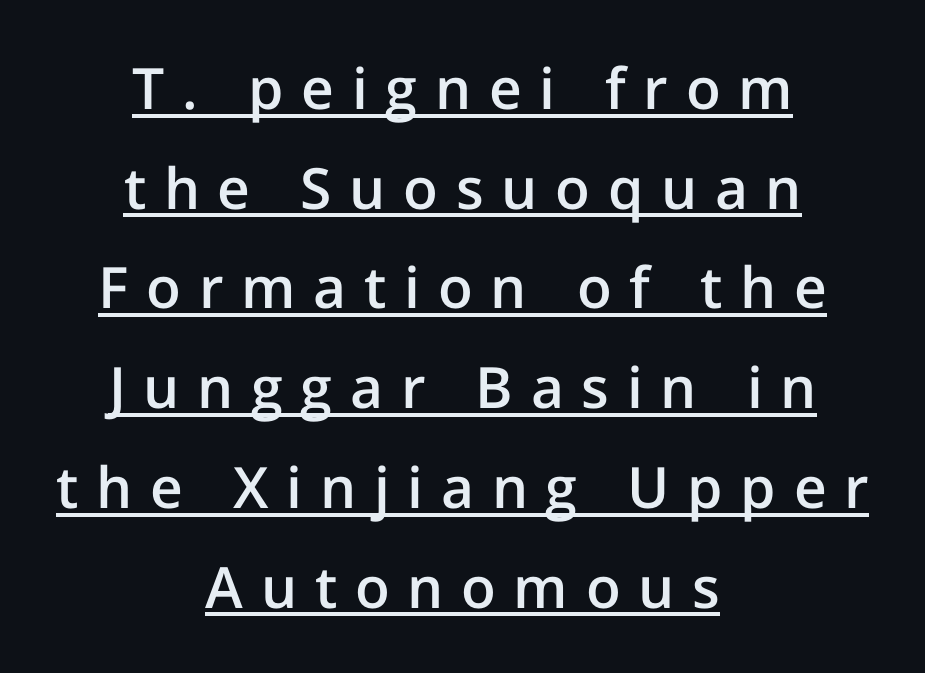
These lines are rendered in a variable-pitch font. The letterforms stand isolated, each surrounded by extra space. One-word summary of the alignment: center. Nope, no serifs anywhere on these letters. Notice how the stems are strictly vertical — no italics here. Does a line run under the words? Yes, clearly.
